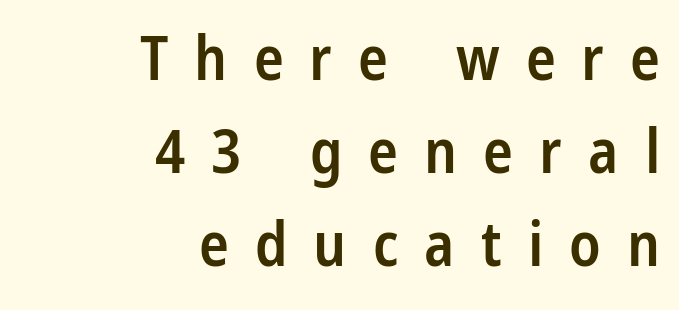
Q: Is the text bold? A: Semi-bold.
Q: Is the text italic (slanted)? A: No, it is upright.
Q: Is the typeface a serif or a sans-serif typeface? A: Sans-serif.
Q: Is the text underlined? A: No.
Q: How is the paragraph aligned? A: Right-aligned.
Q: Is the spacing between letters normal or unusually wide? A: Unusually wide.
Q: Is the spacing between lines tight, normal or loose? A: Normal.
Q: Width (condensed, normal, or wide)? A: Condensed.
Q: Stroke contrast? A: Low.
Q: x-height? A: Large.
Q: Monospaced? A: No.
